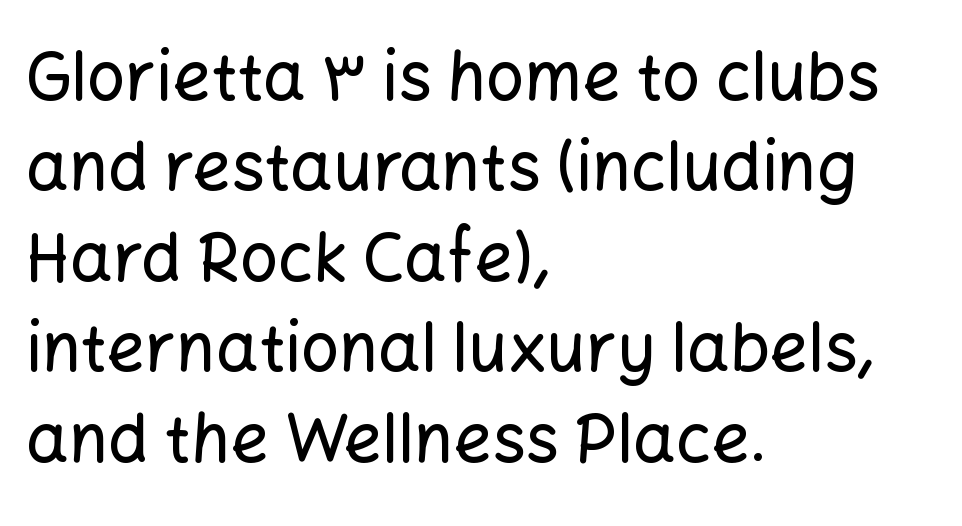
{"serif": "no", "italic": "no", "width": "normal", "stroke_contrast": "low", "x_height": "medium", "monospaced": "no", "underline": "no", "align": "left", "line_spacing": "normal", "line_spacing_ratio": 1.35, "letter_spacing": "normal", "letter_spacing_em": 0.0, "glyph_px": 67}
